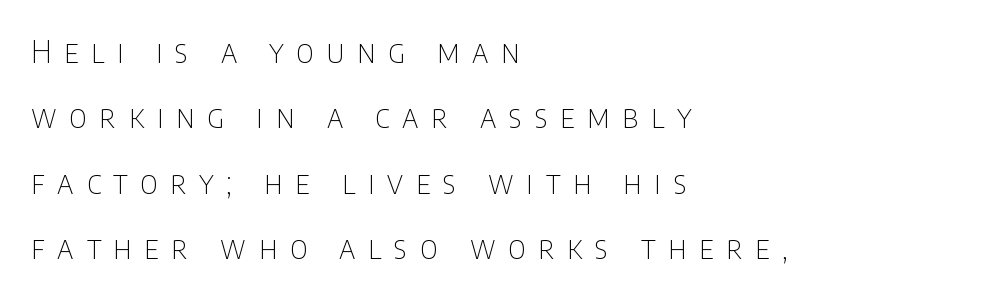
This is sans-serif lettering, the kind often seen on screens and signage. The rendering uses natural spacing where letterforms have individual widths. A student would call this left alignment; a typographer would say flush left, rag right. Has an underline been added? It has not.
